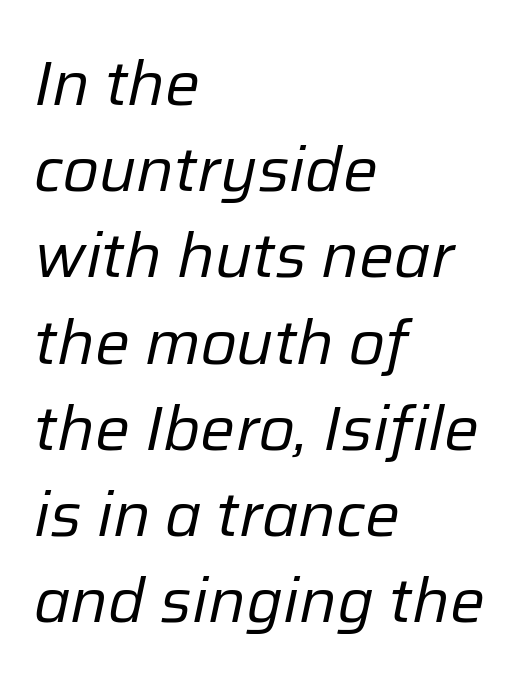
{"italic": "yes", "lean": "right", "slant_degrees": 12, "bold": "no", "weight": "regular", "width": "normal", "stroke_contrast": "low", "x_height": "medium", "monospaced": "no", "underline": "no", "align": "left", "line_spacing": "normal", "line_spacing_ratio": 1.39, "letter_spacing": "normal", "letter_spacing_em": 0.0, "glyph_px": 62}
